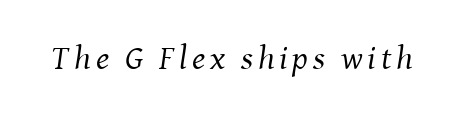
Q: Is the text bold? A: No.
Q: Is the text italic (slanted)? A: Yes, it leans right by about 8 degrees.
Q: Is the typeface a serif or a sans-serif typeface? A: Serif.
Q: Is the text underlined? A: No.
Q: Width (condensed, normal, or wide)? A: Normal.
Q: Stroke contrast? A: Medium.
Q: x-height? A: Medium.
Q: Monospaced? A: No.
